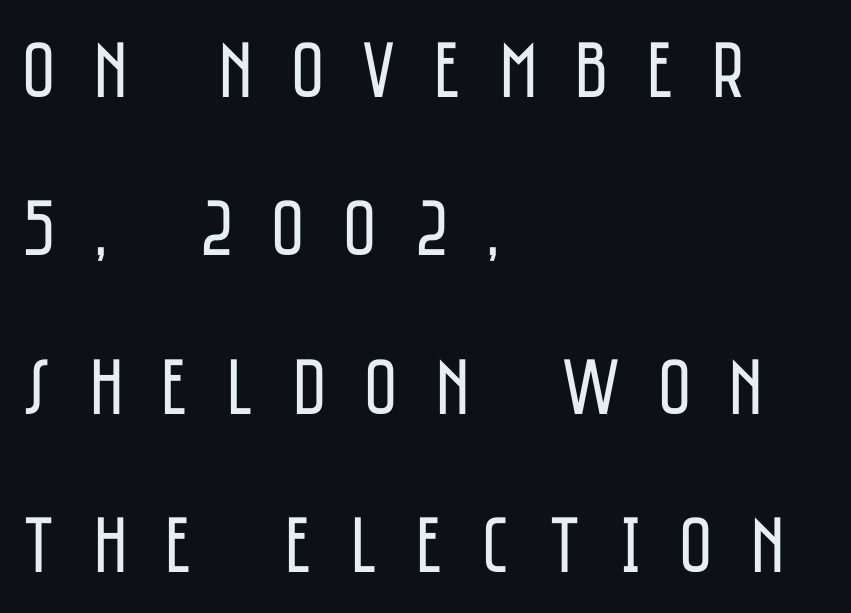
{"serif": "no", "italic": "no", "bold": "no", "weight": "regular", "width": "condensed", "stroke_contrast": "low", "x_height": "large", "monospaced": "no", "underline": "no", "align": "left", "line_spacing": "loose", "line_spacing_ratio": 1.98, "letter_spacing": "wide", "letter_spacing_em": 0.48, "glyph_px": 80}
